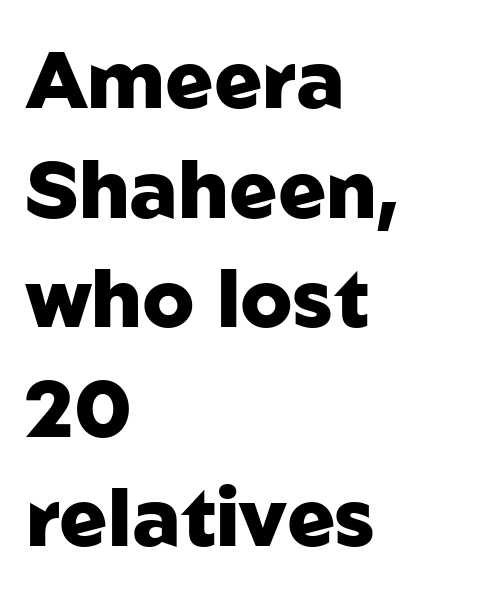
These lines are set flush left with a ragged right edge. Is the type bold? Yes — the strokes are clearly thick and heavy. Students, observe: this is what conventionally led text looks like. Does the type have serifs? No, each stem ends abruptly. Looks like regular typesetting: each glyph gets only the width it needs.
